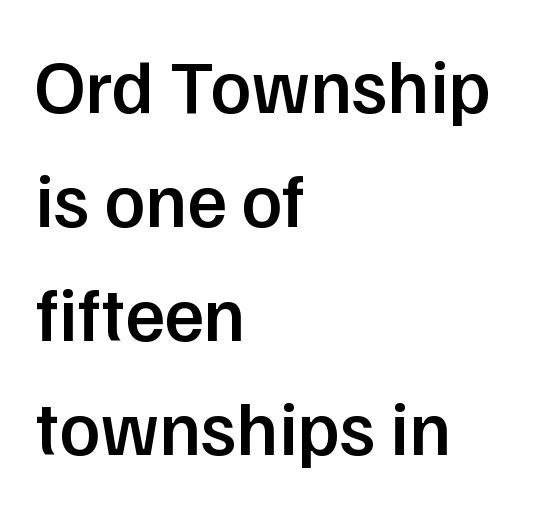
{"serif": "no", "italic": "no", "bold": "semi", "weight": "semibold", "width": "normal", "stroke_contrast": "low", "x_height": "medium", "monospaced": "no", "underline": "no", "align": "left", "line_spacing": "normal", "line_spacing_ratio": 1.5, "letter_spacing": "normal", "letter_spacing_em": 0.0, "glyph_px": 76}
